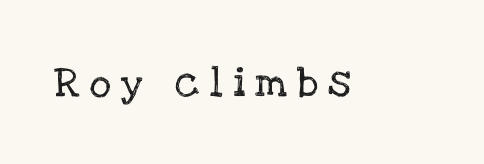
{"serif": "yes", "italic": "no", "width": "normal", "stroke_contrast": "low", "x_height": "large", "monospaced": "no", "underline": "no", "letter_spacing": "wide", "letter_spacing_em": 0.33, "glyph_px": 30}
